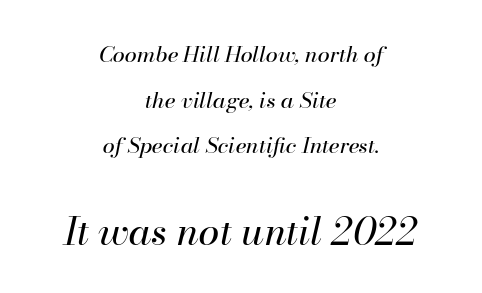
The image shows 38 px regular-weight type, italic (leaning right); set centered, loose line spacing (2.07x), normal letter spacing, not underlined; the second (bottom) block is 1.73x larger; high stroke contrast and a small x-height.
